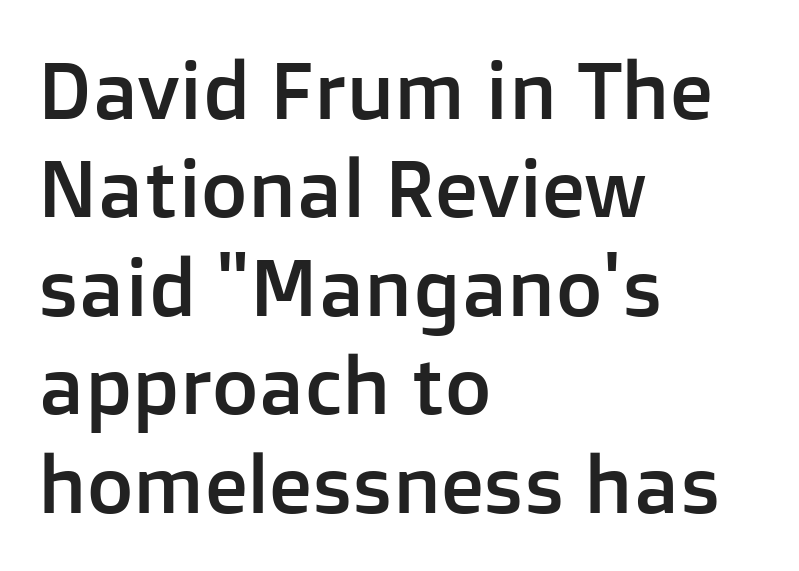
A sans-serif font was chosen for this passage. Is this a fixed-width face? No — the glyphs have proportional, varying widths. This rendering features lettering with no underline. Upright lettering throughout.
